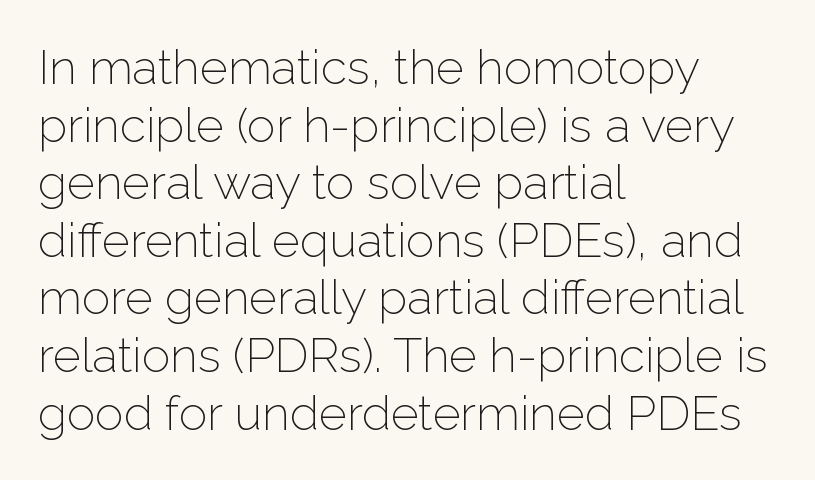
{"serif": "no", "italic": "no", "bold": "no", "weight": "light", "width": "normal", "stroke_contrast": "low", "x_height": "medium", "monospaced": "no", "underline": "no", "align": "left", "line_spacing_ratio": 1.2, "letter_spacing": "normal", "letter_spacing_em": 0.0, "glyph_px": 48}
